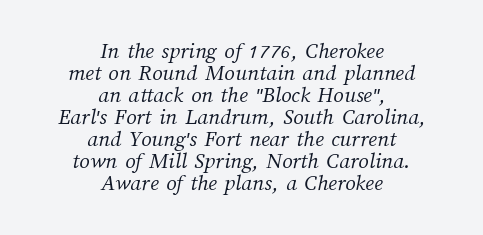
Q: Is the text bold? A: No.
Q: Is the text underlined? A: No.
Q: How is the paragraph aligned? A: Centered.
Q: Is the spacing between letters normal or unusually wide? A: Normal.
Q: Is the spacing between lines tight, normal or loose? A: Tight.
